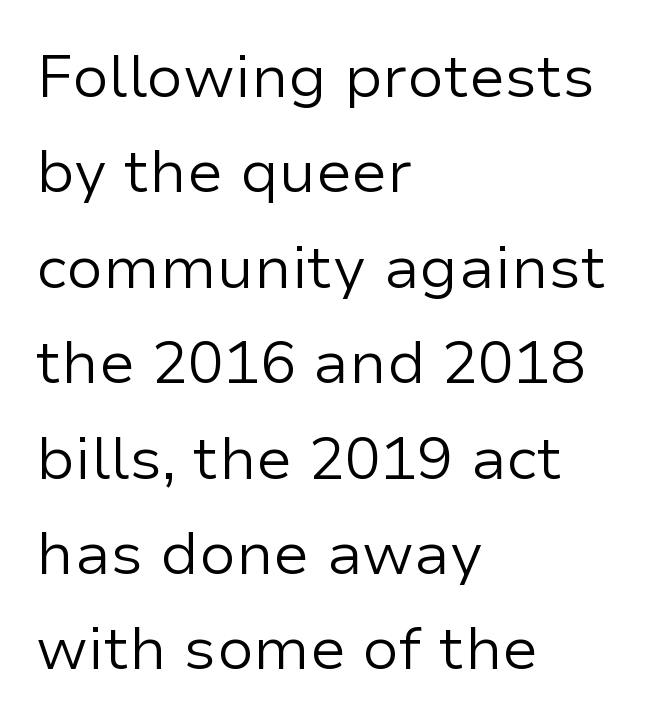
This sample is left-justified, so line endings fall wherever the words run out. Do the characters align in a grid? No, the font is proportional. Each new line begins a customary step beneath the previous one. The typeface chosen for these lines omits serifs. This sample uses plain, unmodified letter spacing. Quick note: underline off.
